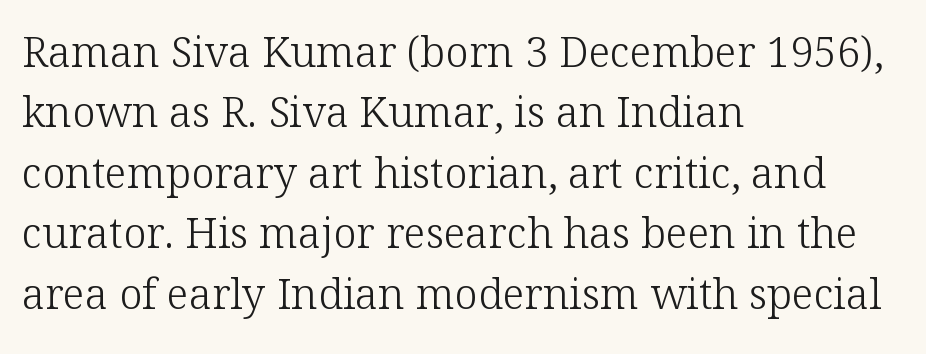
The image shows 42 px light serif type, upright; set left-aligned, normal line spacing (1.44x), normal letter spacing, not underlined; low stroke contrast and a medium x-height.
